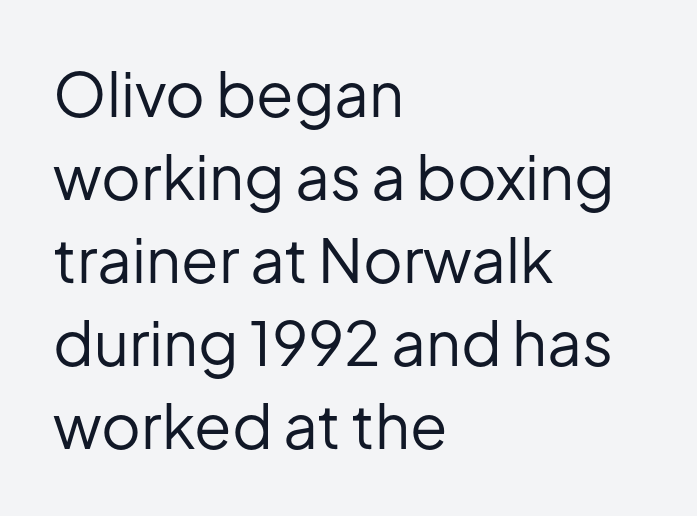
The passage shown has conventional tracking throughout. Vertical spacing — default. The axis of the letterforms is exactly vertical. Quick note: underline off. These lines are composed in type without serifs. The rag falls on the right side of this text block.
